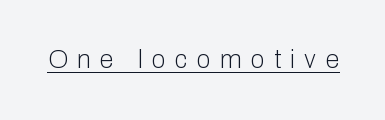
The image shows 25 px text type, upright; set unusually wide letter spacing (+0.38 em), underlined.
